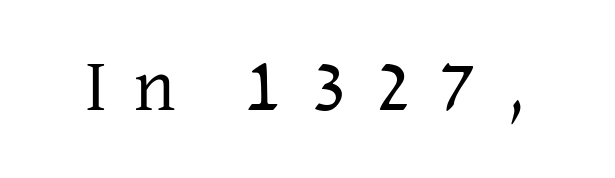
Lines of text with bare space underneath. Substantial extra tracking has been applied to these lines. Is there any slant? The stems are plumb. The passage shown is not bold in any degree.
